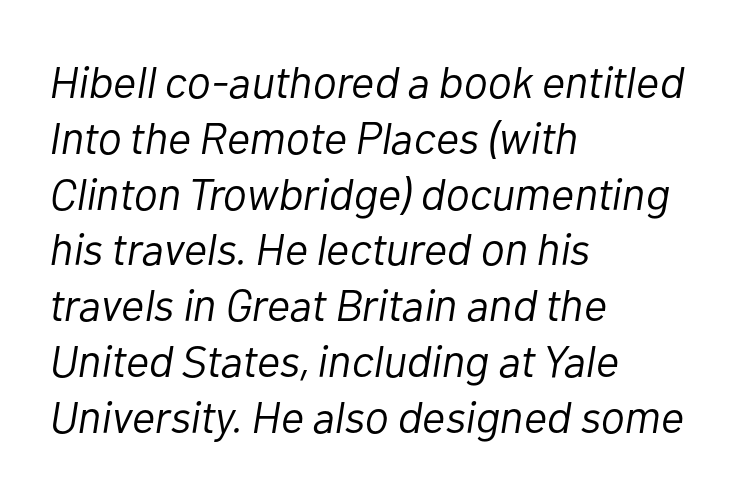
If you drew a ruler down the left edge, every line would touch it. Stems and bowls with no extra thickness — not bold. It's the slanting kind of type. Honestly, the letter spacing is just normal — you wouldn't notice it. A typesetter would call this proportional, since set widths differ per character.
